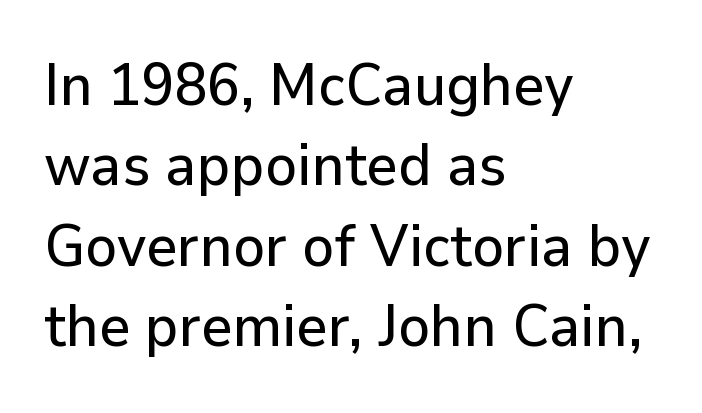
The image shows 60 px sans-serif type, upright; set left-aligned, normal line spacing (1.34x), normal letter spacing, not underlined; low stroke contrast and a medium x-height.
